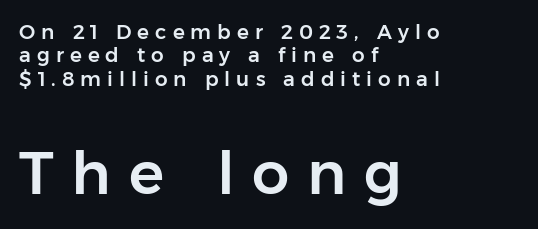
The image shows 59 px sans-serif type, upright; set left-aligned, line spacing 1.17x, unusually wide letter spacing (+0.3 em), not underlined; the second (bottom) block is 2.95x larger; low stroke contrast and a medium x-height.
